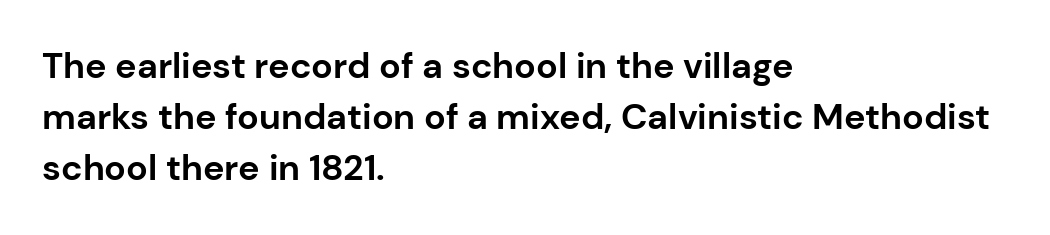
Q: Is the text bold? A: Yes.
Q: Is the text italic (slanted)? A: No, it is upright.
Q: Is the typeface a serif or a sans-serif typeface? A: Sans-serif.
Q: Is the text underlined? A: No.
Q: How is the paragraph aligned? A: Left-aligned.
Q: Is the spacing between letters normal or unusually wide? A: Normal.
Q: Is the spacing between lines tight, normal or loose? A: Normal.
Q: Width (condensed, normal, or wide)? A: Normal.
Q: Stroke contrast? A: Low.
Q: x-height? A: Medium.
Q: Monospaced? A: No.
